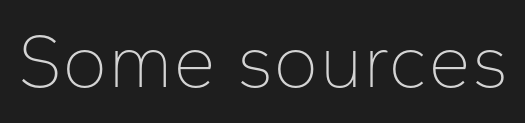
{"serif": "no", "italic": "no", "bold": "no", "weight": "thin", "width": "normal", "stroke_contrast": "low", "x_height": "medium", "monospaced": "no", "underline": "no", "letter_spacing": "normal", "letter_spacing_em": 0.0, "glyph_px": 77}
